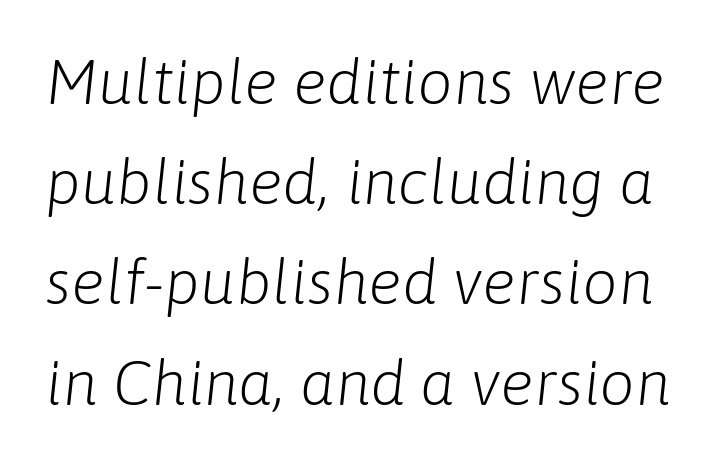
The image shows 63 px light type, italic (leaning right); set normal line spacing (1.59x), normal letter spacing, not underlined; low stroke contrast and a medium x-height.
